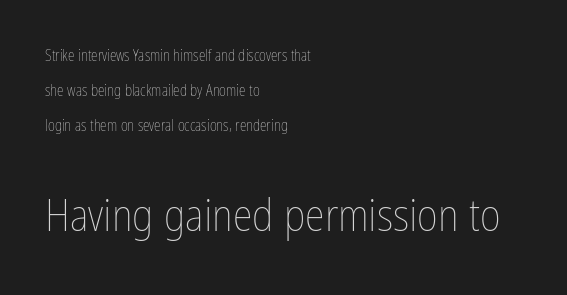
Q: Is the text bold? A: No.
Q: Is the text italic (slanted)? A: No, it is upright.
Q: Is the text underlined? A: No.
Q: How is the paragraph aligned? A: Left-aligned.
Q: Is the spacing between letters normal or unusually wide? A: Normal.
Q: Is the spacing between lines tight, normal or loose? A: Loose.
Q: Which block of text is set in a larger size, the first (top) or the second (bottom)? A: The second (bottom) one.
Q: Width (condensed, normal, or wide)? A: Condensed.
Q: Stroke contrast? A: Low.
Q: x-height? A: Medium.
Q: Monospaced? A: No.
